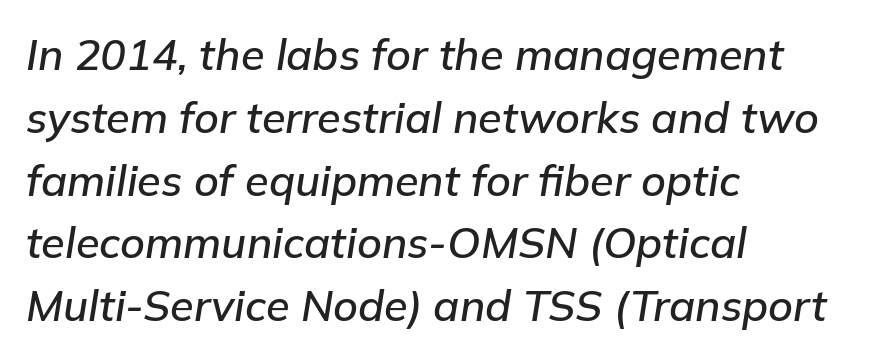
Q: Is the text italic (slanted)? A: Yes, it leans right by about 9 degrees.
Q: Is the text underlined? A: No.
Q: How is the paragraph aligned? A: Left-aligned.
Q: Is the spacing between letters normal or unusually wide? A: Normal.
Q: Is the spacing between lines tight, normal or loose? A: Normal.
Q: Width (condensed, normal, or wide)? A: Normal.
Q: Stroke contrast? A: Low.
Q: x-height? A: Medium.
Q: Monospaced? A: No.
